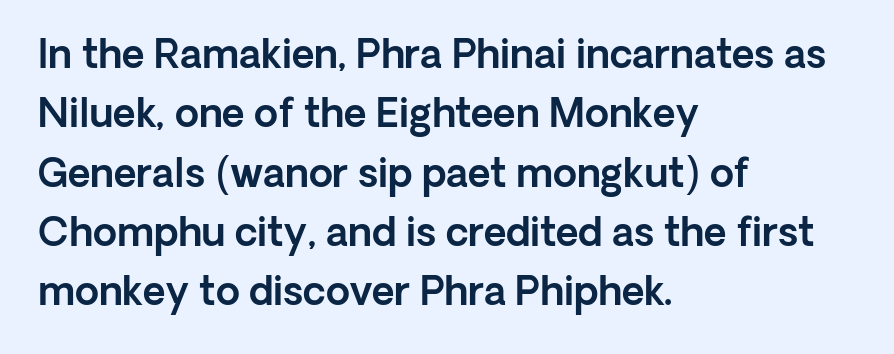
{"serif": "no", "italic": "no", "width": "normal", "x_height": "medium", "monospaced": "no", "underline": "no", "align": "left", "line_spacing": "normal", "line_spacing_ratio": 1.52, "letter_spacing": "normal", "letter_spacing_em": 0.0, "glyph_px": 39}
